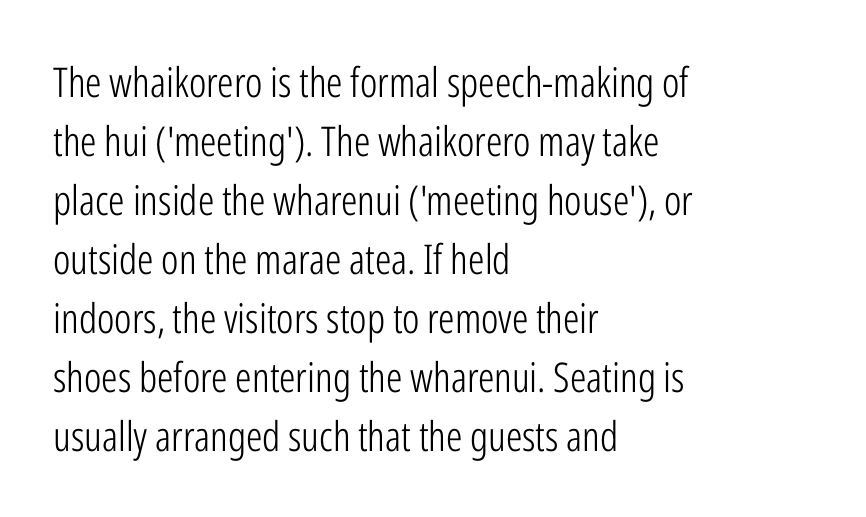
Is this a heavy cut? Hardly; it is regular or lighter. The setting favours the left margin, as ordinary paragraphs usually do. Rows of type keep a routine distance in the vertical direction. A typesetter would call this proportional, since set widths differ per character. What kind of face is this? One without serifs — a sans. Check under the words: just untouched page.
